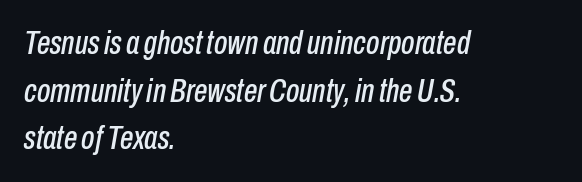
The image shows 34 px condensed type, italic (leaning right); set left-aligned, normal line spacing (1.4x), normal letter spacing, not underlined; low stroke contrast and a medium x-height.
